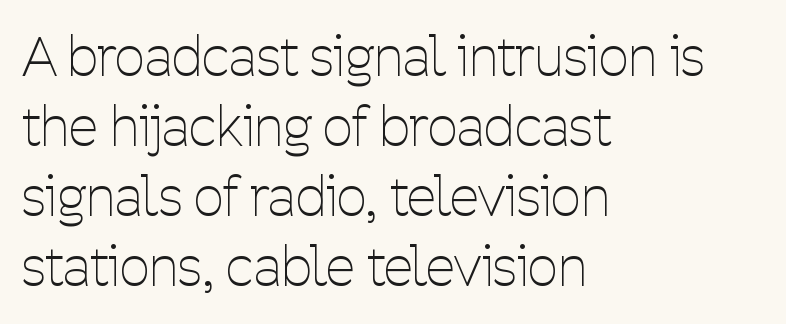
Q: Is the text bold? A: No.
Q: Is the text italic (slanted)? A: No, it is upright.
Q: Is the typeface a serif or a sans-serif typeface? A: Sans-serif.
Q: Is the text underlined? A: No.
Q: How is the paragraph aligned? A: Left-aligned.
Q: Is the spacing between letters normal or unusually wide? A: Normal.
Q: Is the spacing between lines tight, normal or loose? A: Normal.
Q: Width (condensed, normal, or wide)? A: Condensed.
Q: Stroke contrast? A: Low.
Q: x-height? A: Medium.
Q: Monospaced? A: No.
